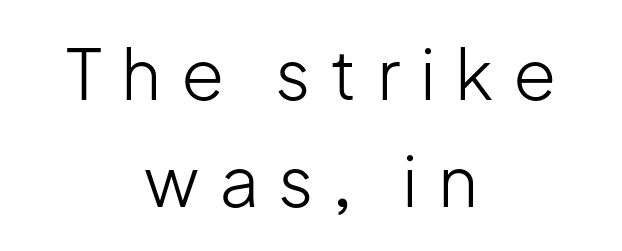
The image shows 70 px light sans-serif type, upright; set centered, normal line spacing (1.53x), unusually wide letter spacing (+0.28 em), not underlined; low stroke contrast and a medium x-height.
